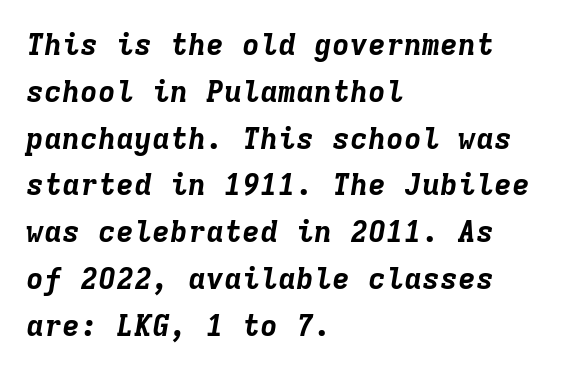
The image shows 30 px bold type, italic (leaning right), monospaced; set left-aligned, normal line spacing (1.56x), normal letter spacing, not underlined; low stroke contrast and a medium x-height.
